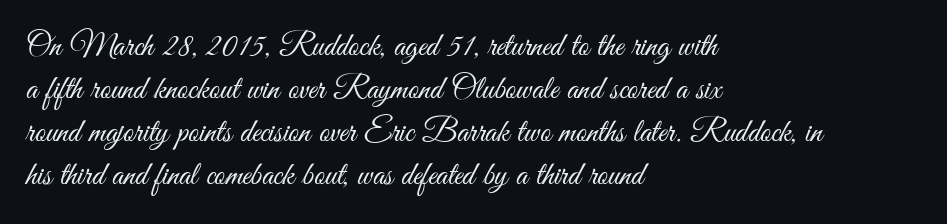
{"serif": "no", "bold": "no", "weight": "light", "width": "condensed", "stroke_contrast": "medium", "x_height": "small", "monospaced": "no", "underline": "no", "align": "left", "line_spacing": "normal", "line_spacing_ratio": 1.3, "letter_spacing": "normal", "letter_spacing_em": 0.0, "glyph_px": 33}
